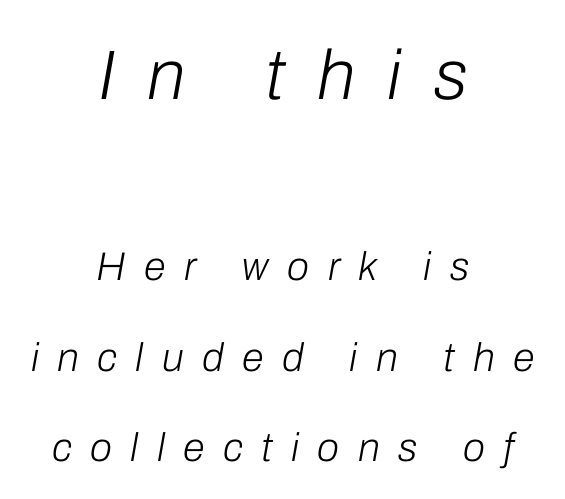
{"italic": "yes", "lean": "right", "slant_degrees": 10, "bold": "no", "weight": "light", "width": "normal", "stroke_contrast": "low", "x_height": "medium", "monospaced": "no", "underline": "no", "align": "center", "line_spacing": "loose", "line_spacing_ratio": 2.26, "letter_spacing": "wide", "letter_spacing_em": 0.46, "larger_block": "first", "size_ratio": 1.75, "glyph_px": 70}
